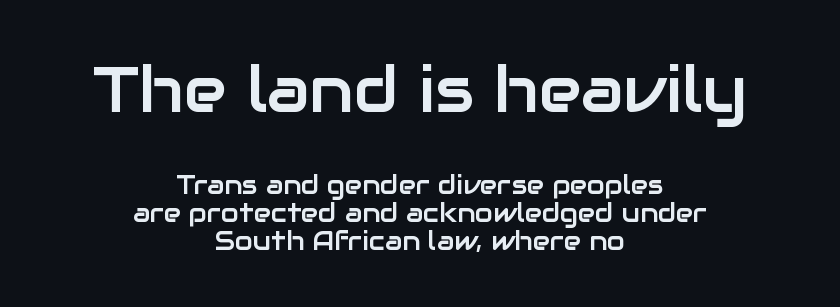
The image shows 64 px sans-serif type, upright; set centered, tight line spacing (1.08x), normal letter spacing, not underlined; the first (top) block is 2.46x larger; low stroke contrast and a medium x-height.
